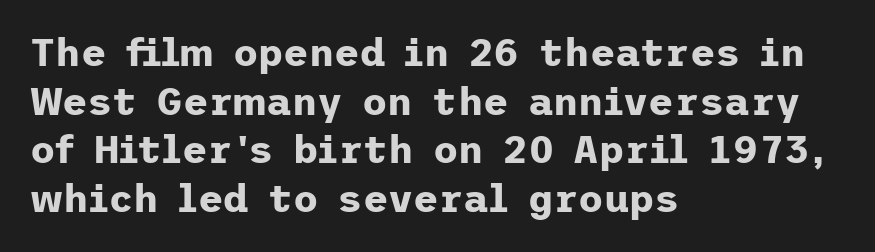
Notice how thick the strokes are: this is what a full bold looks like. The area under the type is left untouched. The letters carry no serifs — their stems end cleanly without finishing strokes. Leading: standard. Style check: upright. The compositor pushed each line to the left boundary.
